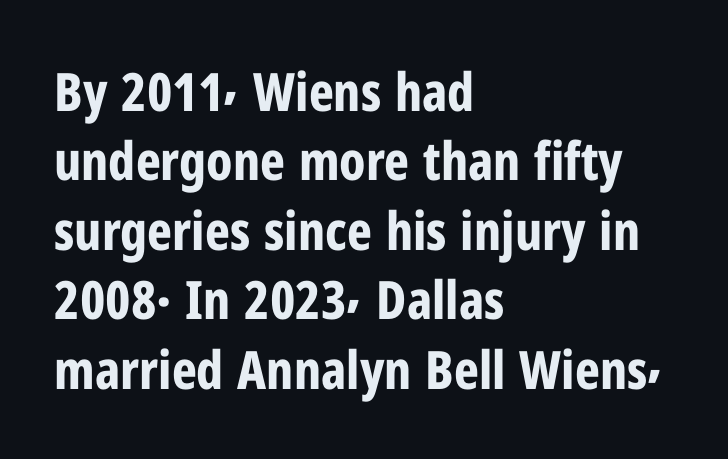
{"serif": "no", "italic": "no", "bold": "yes", "weight": "bold", "width": "condensed", "stroke_contrast": "low", "x_height": "medium", "monospaced": "no", "underline": "no", "align": "left", "line_spacing": "normal", "line_spacing_ratio": 1.31, "letter_spacing": "normal", "letter_spacing_em": 0.0, "glyph_px": 53}
